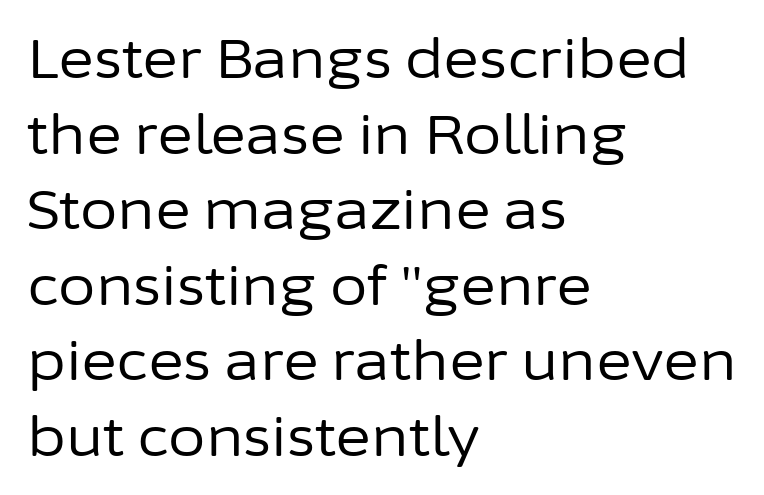
The image shows 54 px regular-weight sans-serif type, upright; set left-aligned, normal line spacing (1.4x), normal letter spacing, not underlined; low stroke contrast and a medium x-height.
